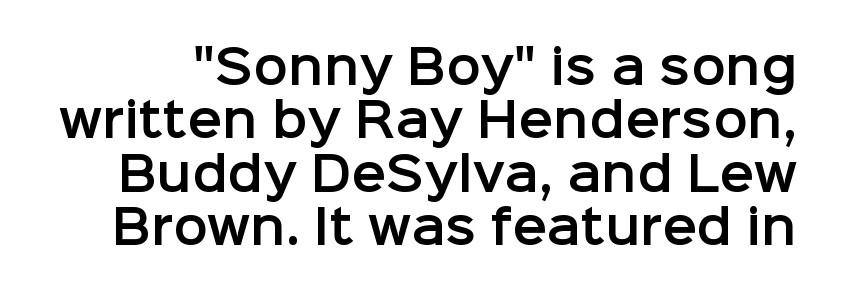
The image shows 46 px sans-serif type, upright; set line spacing 1.16x, normal letter spacing, not underlined; low stroke contrast and a medium x-height.
